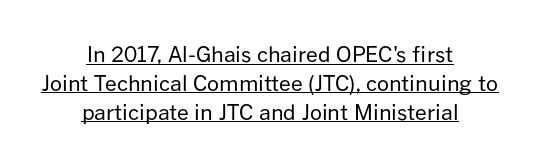
Q: Is the text bold? A: No.
Q: Is the text italic (slanted)? A: No, it is upright.
Q: Is the text underlined? A: Yes.
Q: How is the paragraph aligned? A: Centered.
Q: Is the spacing between letters normal or unusually wide? A: Normal.
Q: Is the spacing between lines tight, normal or loose? A: Normal.
